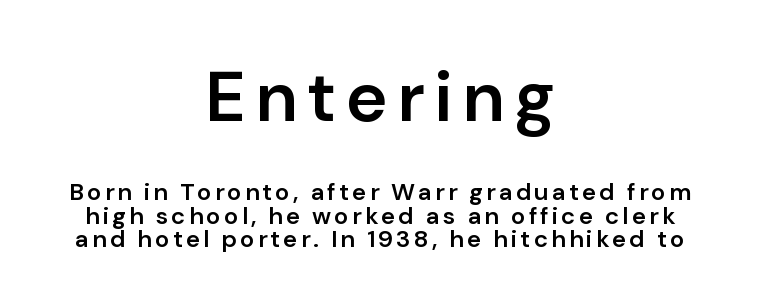
Q: Is the text bold? A: Semi-bold.
Q: Is the text italic (slanted)? A: No, it is upright.
Q: Is the typeface a serif or a sans-serif typeface? A: Sans-serif.
Q: Is the text underlined? A: No.
Q: How is the paragraph aligned? A: Centered.
Q: Is the spacing between lines tight, normal or loose? A: Tight.
Q: Which block of text is set in a larger size, the first (top) or the second (bottom)? A: The first (top) one.
Q: Width (condensed, normal, or wide)? A: Normal.
Q: Stroke contrast? A: Low.
Q: x-height? A: Medium.
Q: Monospaced? A: No.
